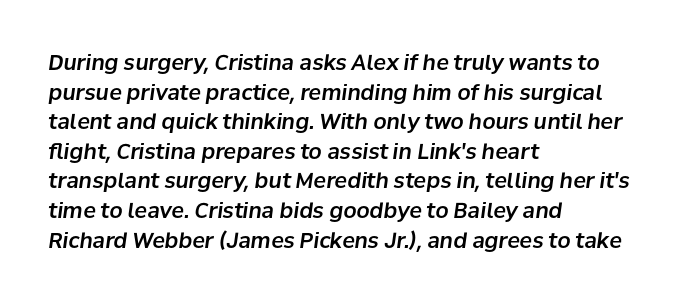
Q: Is the text italic (slanted)? A: Yes, it leans right by about 8 degrees.
Q: Is the text underlined? A: No.
Q: How is the paragraph aligned? A: Left-aligned.
Q: Is the spacing between letters normal or unusually wide? A: Normal.
Q: Is the spacing between lines tight, normal or loose? A: Normal.
